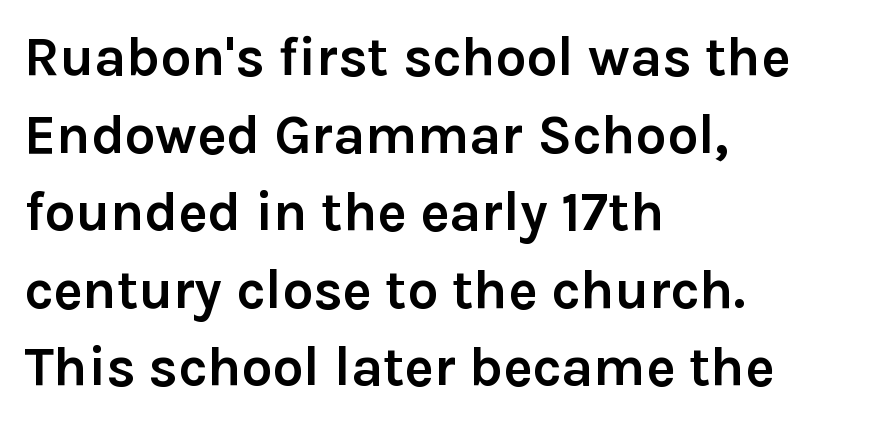
{"serif": "no", "italic": "no", "bold": "yes", "weight": "semibold", "width": "normal", "stroke_contrast": "low", "x_height": "medium", "monospaced": "no", "underline": "no", "align": "left", "line_spacing": "normal", "line_spacing_ratio": 1.41, "letter_spacing": "normal", "letter_spacing_em": 0.0, "glyph_px": 55}
